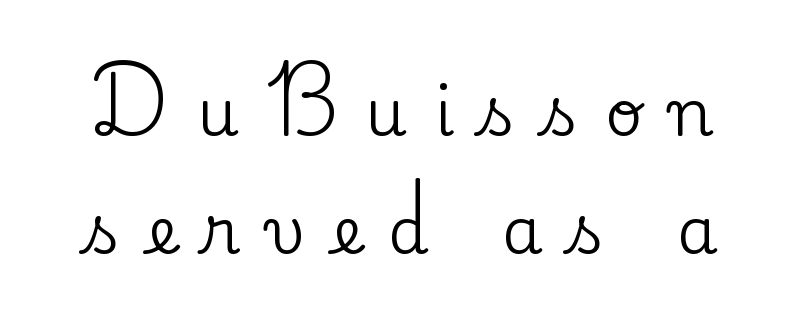
Q: Is the text italic (slanted)? A: No, it is upright.
Q: Is the typeface a serif or a sans-serif typeface? A: Serif.
Q: Is the text underlined? A: No.
Q: Is the spacing between letters normal or unusually wide? A: Unusually wide.
Q: Width (condensed, normal, or wide)? A: Normal.
Q: Stroke contrast? A: Low.
Q: x-height? A: Small.
Q: Monospaced? A: No.
